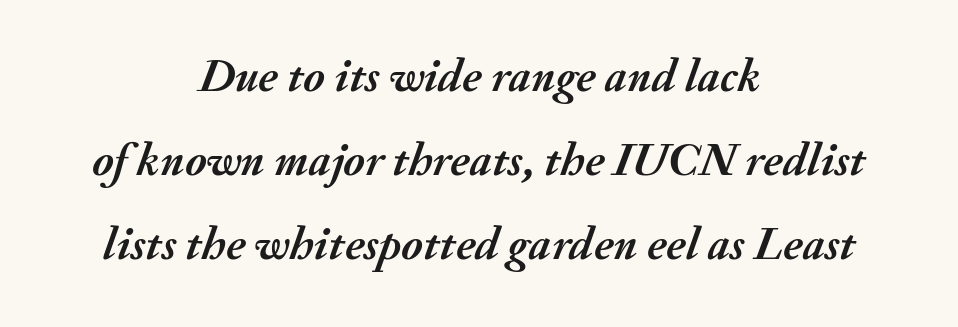
Q: Is the text bold? A: Yes.
Q: Is the text italic (slanted)? A: Yes, it leans right by about 20 degrees.
Q: Is the text underlined? A: No.
Q: How is the paragraph aligned? A: Centered.
Q: Is the spacing between letters normal or unusually wide? A: Normal.
Q: Width (condensed, normal, or wide)? A: Normal.
Q: Stroke contrast? A: Medium.
Q: x-height? A: Small.
Q: Monospaced? A: No.
